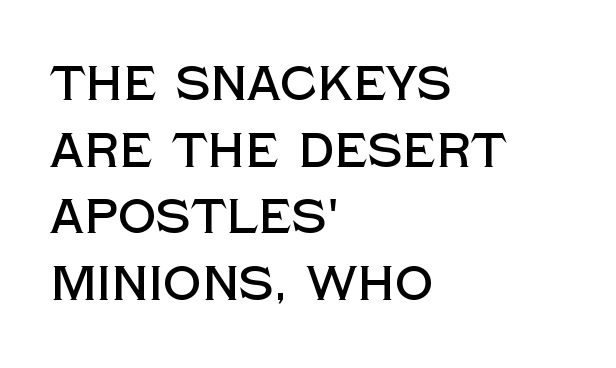
{"serif": "no", "italic": "no", "width": "normal", "x_height": "large", "monospaced": "no", "underline": "no", "align": "left", "line_spacing": "normal", "line_spacing_ratio": 1.39, "letter_spacing": "normal", "letter_spacing_em": 0.0, "glyph_px": 48}
